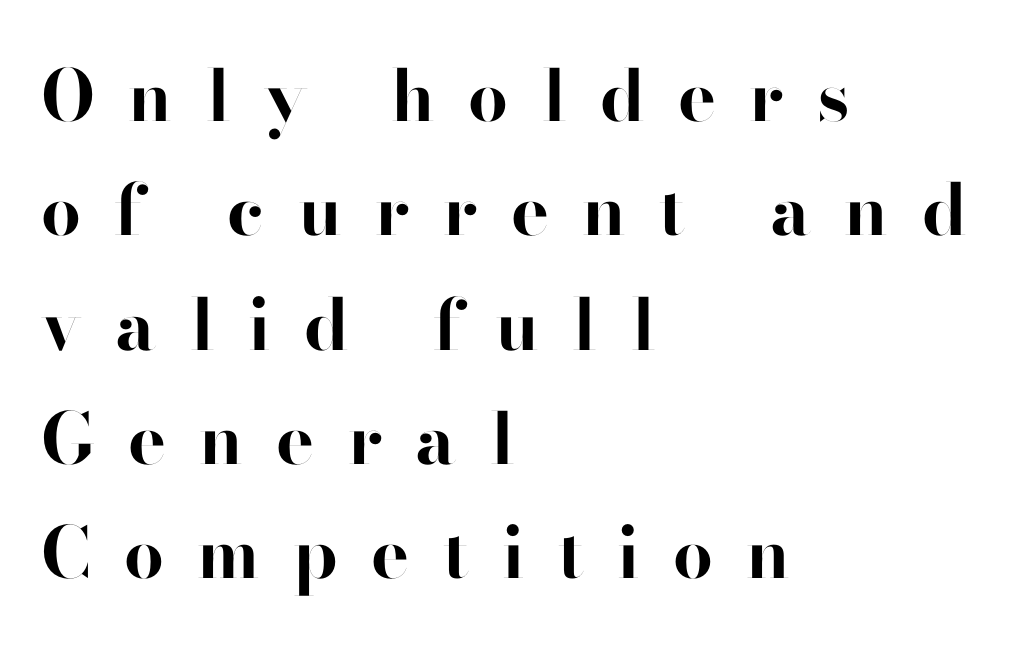
{"serif": "no", "italic": "no", "bold": "yes", "weight": "bold", "width": "normal", "stroke_contrast": "high", "x_height": "small", "monospaced": "no", "underline": "no", "align": "left", "line_spacing": "normal", "line_spacing_ratio": 1.61, "letter_spacing": "wide", "letter_spacing_em": 0.47, "glyph_px": 71}
